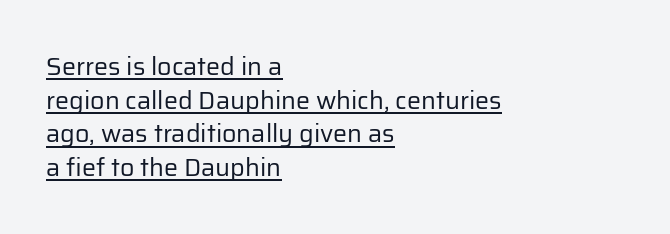
Honestly, the row spacing looks completely unremarkable. In designer terms, the underline attribute is active on this setting. You can tell it's not italic because the verticals are truly vertical. A classic flush-left, rag-right setting is used for this passage. The type is set solid horizontally, with unmodified tracking.
